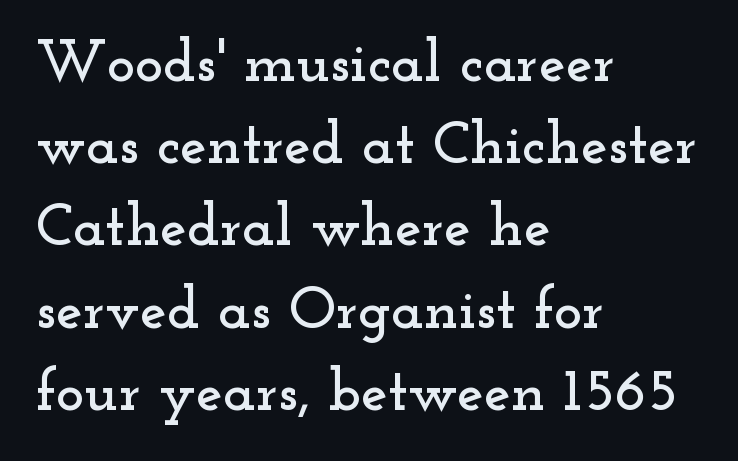
The image shows 60 px wide serif type, upright; set left-aligned, normal line spacing (1.37x), normal letter spacing, not underlined; low stroke contrast and a small x-height.
